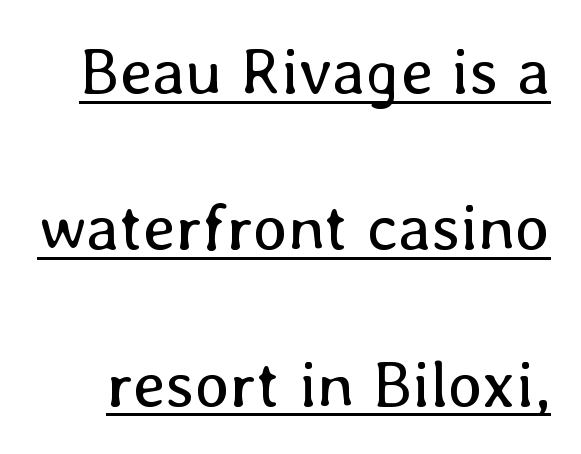
How are the letters spaced? Ordinarily, with no added tracking. The letters stand straight up with perfectly vertical stems. Weight: not bold — regular or lighter. Proportional: the letters do not fall into vertical columns. One glance says open: line gaps are wider than usual. Like a heading marked for emphasis, these lines bear an underscore.
